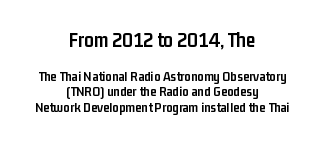
Q: Is the text bold? A: Yes.
Q: Is the text italic (slanted)? A: No, it is upright.
Q: Is the text underlined? A: No.
Q: How is the paragraph aligned? A: Centered.
Q: Is the spacing between letters normal or unusually wide? A: Normal.
Q: Is the spacing between lines tight, normal or loose? A: Tight.
Q: Which block of text is set in a larger size, the first (top) or the second (bottom)? A: The first (top) one.
